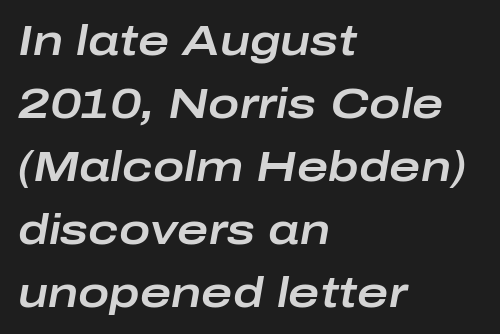
The image shows 42 px wide type, italic (leaning right); set left-aligned, normal line spacing (1.5x), normal letter spacing, not underlined; low stroke contrast and a medium x-height.
